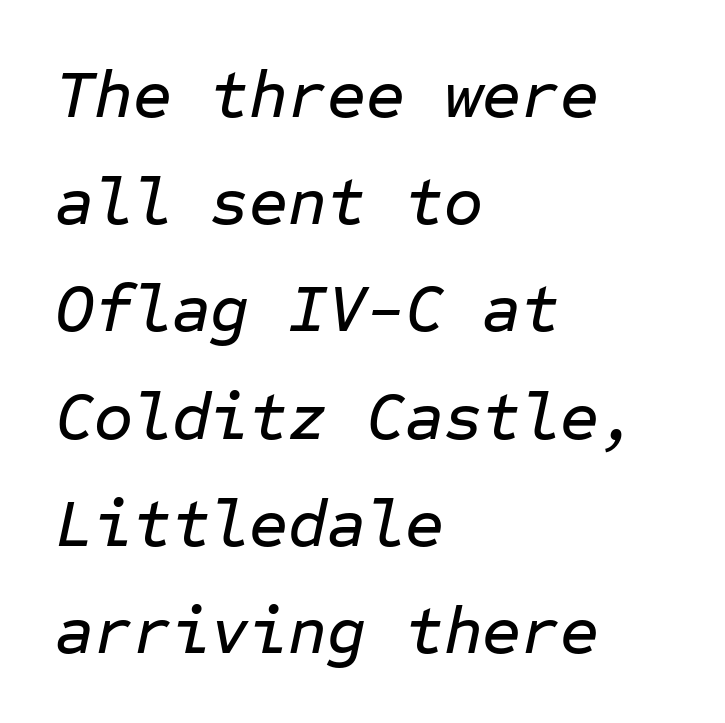
The image shows 67 px text type, italic (leaning right), monospaced; set left-aligned, normal line spacing (1.6x), normal letter spacing, not underlined; low stroke contrast and a medium x-height.
